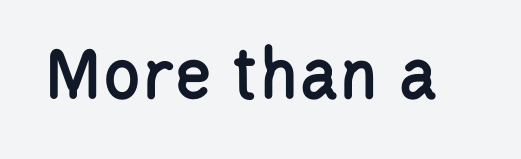
{"serif": "no", "italic": "no", "width": "condensed", "stroke_contrast": "low", "x_height": "large", "monospaced": "no", "underline": "no", "letter_spacing": "normal", "letter_spacing_em": 0.0, "glyph_px": 78}
